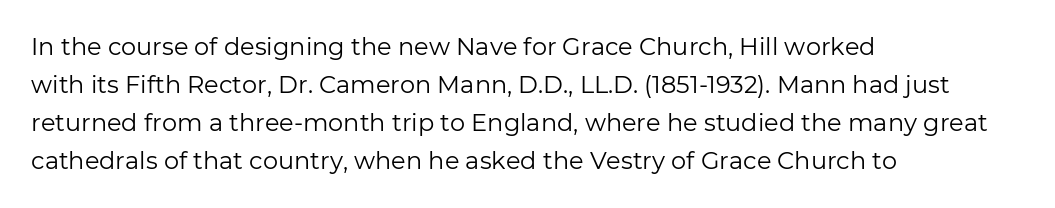
Q: Is the text bold? A: No.
Q: Is the text italic (slanted)? A: No, it is upright.
Q: Is the text underlined? A: No.
Q: How is the paragraph aligned? A: Left-aligned.
Q: Is the spacing between letters normal or unusually wide? A: Normal.
Q: Is the spacing between lines tight, normal or loose? A: Normal.
